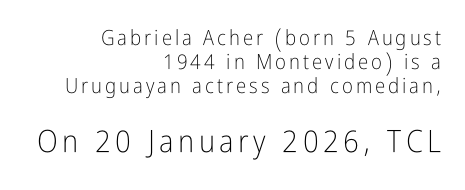
The space between consecutive lines is stingy. A typesetter would mark this as roman, not italic. The glyphs are unaccompanied by any horizontal stroke below them. Typeset ragged left — the right edge is the straight one.
